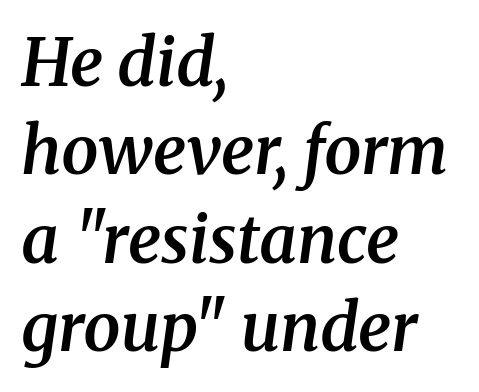
Q: Is the text bold? A: Semi-bold.
Q: Is the text italic (slanted)? A: Yes, it leans right by about 8 degrees.
Q: Is the typeface a serif or a sans-serif typeface? A: Serif.
Q: Is the text underlined? A: No.
Q: How is the paragraph aligned? A: Left-aligned.
Q: Is the spacing between letters normal or unusually wide? A: Normal.
Q: Is the spacing between lines tight, normal or loose? A: Normal.
Q: Width (condensed, normal, or wide)? A: Normal.
Q: Stroke contrast? A: Medium.
Q: x-height? A: Medium.
Q: Monospaced? A: No.
